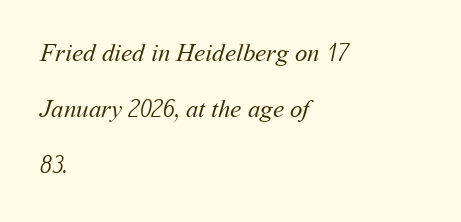
The image shows 25 px text type; set left-aligned, loose line spacing (2.25x), normal letter spacing, not underlined.
